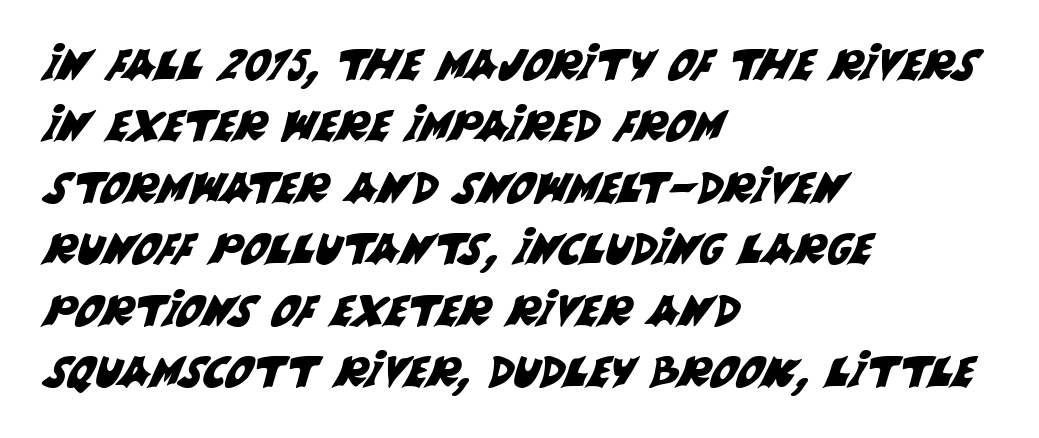
{"serif": "no", "width": "normal", "stroke_contrast": "medium", "x_height": "large", "monospaced": "no", "underline": "no", "align": "left", "line_spacing": "normal", "line_spacing_ratio": 1.43, "letter_spacing": "normal", "letter_spacing_em": 0.0, "glyph_px": 43}
